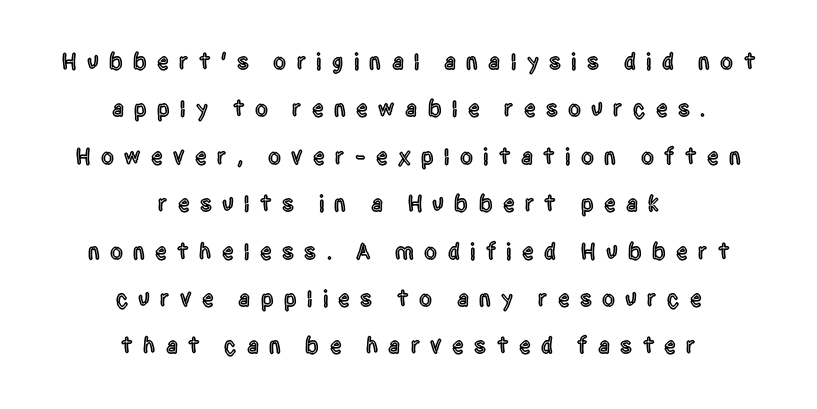
The image shows 23 px text type, upright; set centered, loose line spacing (2.06x), unusually wide letter spacing (+0.45 em), not underlined.
